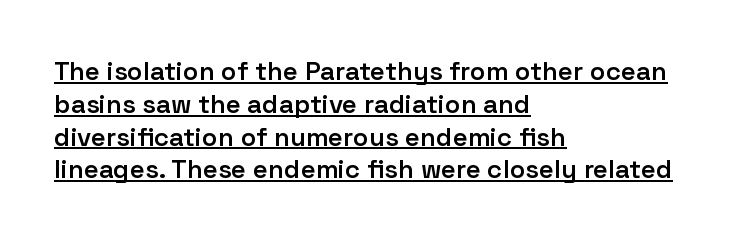
This rendering leaves character spacing at its baseline value. Caption: lettering with a line underneath. Each glyph is drawn with semibold strokes, heavier than normal yet not fully bold. Posture: vertical. Each new line begins a customary step beneath the previous one.
